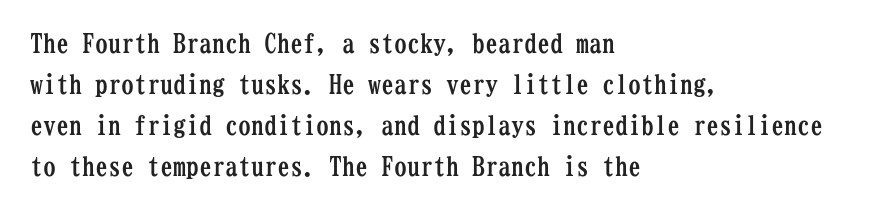
{"italic": "no", "bold": "yes", "underline": "no", "align": "left", "line_spacing": "normal", "line_spacing_ratio": 1.58, "letter_spacing": "normal", "letter_spacing_em": 0.0, "glyph_px": 26}
